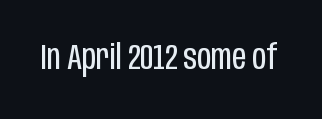
The image shows 35 px regular-weight, condensed sans-serif type, upright; set normal letter spacing, not underlined; low stroke contrast and a large x-height.
